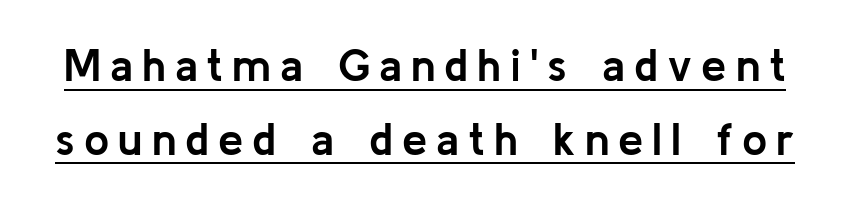
The image shows 45 px semibold sans-serif type, upright; set normal line spacing (1.64x), unusually wide letter spacing (+0.2 em), underlined; low stroke contrast and a medium x-height.
